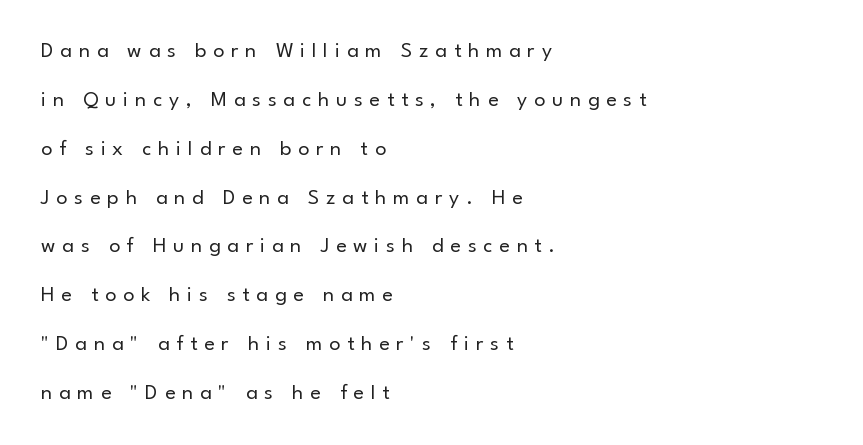
Q: Is the text bold? A: No.
Q: Is the text italic (slanted)? A: No, it is upright.
Q: Is the text underlined? A: No.
Q: How is the paragraph aligned? A: Left-aligned.
Q: Is the spacing between letters normal or unusually wide? A: Unusually wide.
Q: Is the spacing between lines tight, normal or loose? A: Loose.
